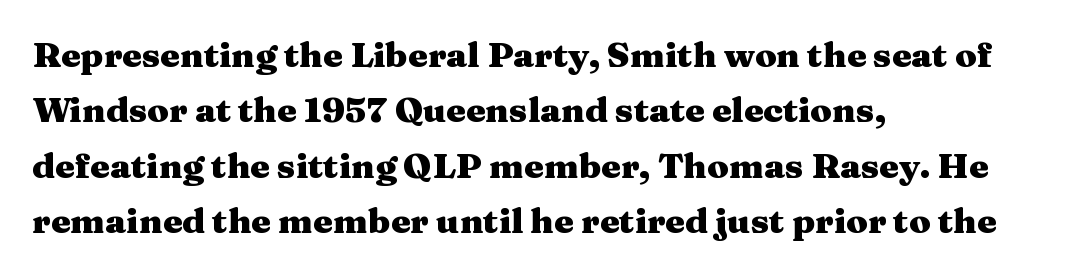
The image shows 35 px heavy, wide serif type, upright; set left-aligned, normal line spacing (1.58x), normal letter spacing, not underlined; medium stroke contrast and a medium x-height.
